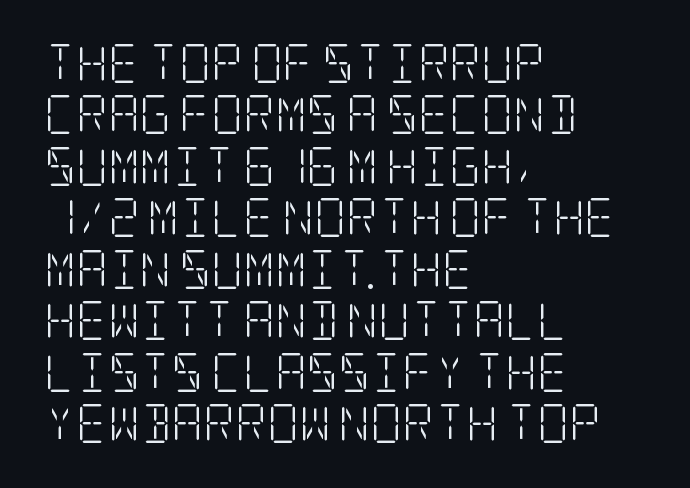
The words here are not underlined. There is no visible air inserted between adjacent glyphs. Summary of weight: not heavy and not bold. Does the type have serifs? Yes, each stem ends in a small foot.
